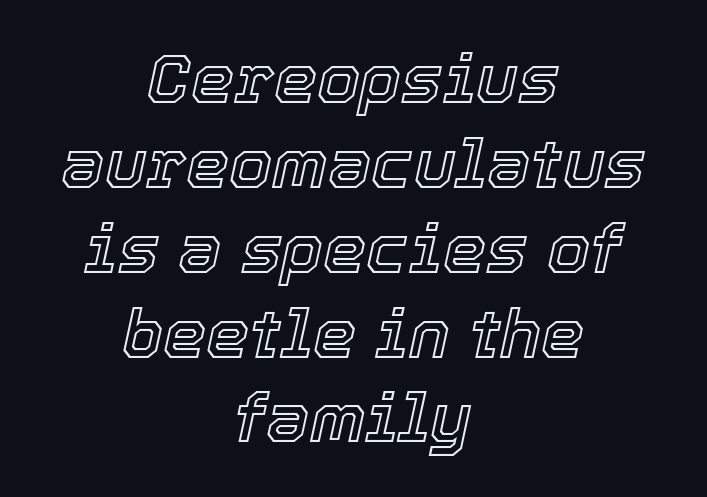
A typesetter would call this proportional, since set widths differ per character. The zone under the glyphs is completely vacant. The typography opts for an oblique posture over an upright one. Here the glyphs are tracked normally, forming tight word shapes. Is the block centered? Yes — each line is placed symmetrically about the middle.
